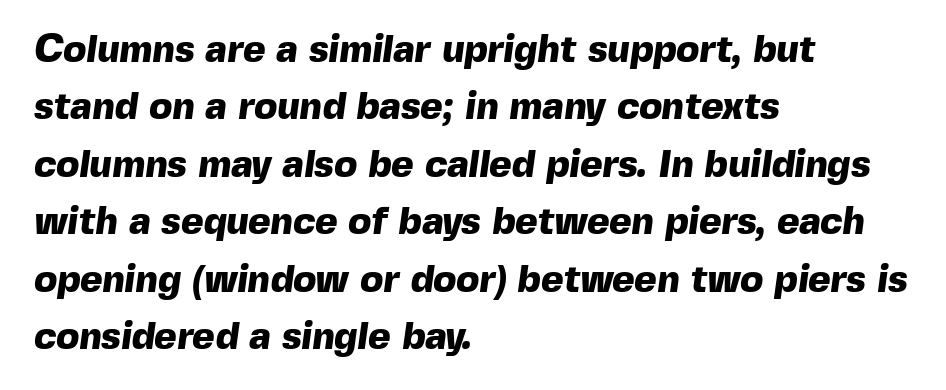
The image shows 38 px heavy sans-serif type; set left-aligned, normal line spacing (1.51x), normal letter spacing, not underlined; a medium x-height.
